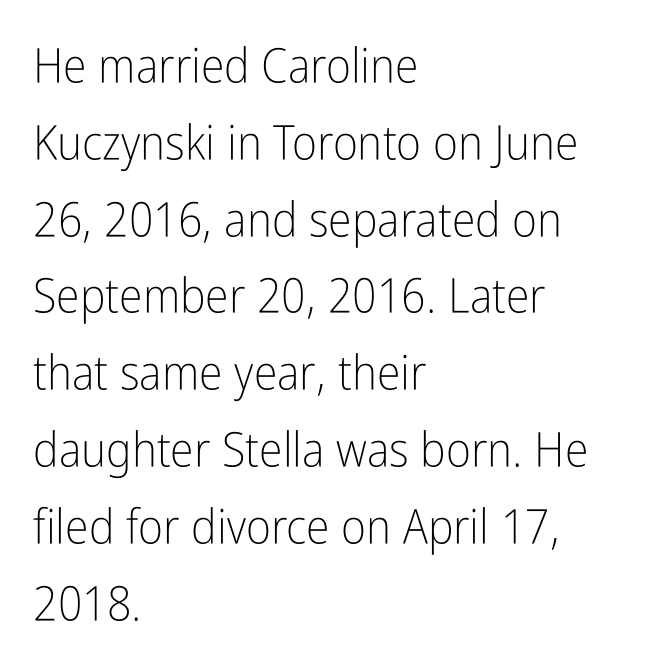
The image shows 48 px light, condensed sans-serif type, upright; set left-aligned, normal line spacing (1.6x), normal letter spacing, not underlined; low stroke contrast and a medium x-height.
